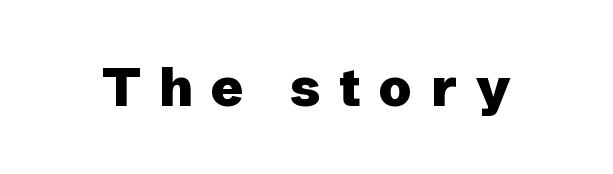
Q: Is the text bold? A: Yes.
Q: Is the text italic (slanted)? A: No, it is upright.
Q: Is the typeface a serif or a sans-serif typeface? A: Sans-serif.
Q: Is the text underlined? A: No.
Q: Is the spacing between letters normal or unusually wide? A: Unusually wide.
Q: Width (condensed, normal, or wide)? A: Normal.
Q: Stroke contrast? A: Low.
Q: x-height? A: Medium.
Q: Monospaced? A: No.
